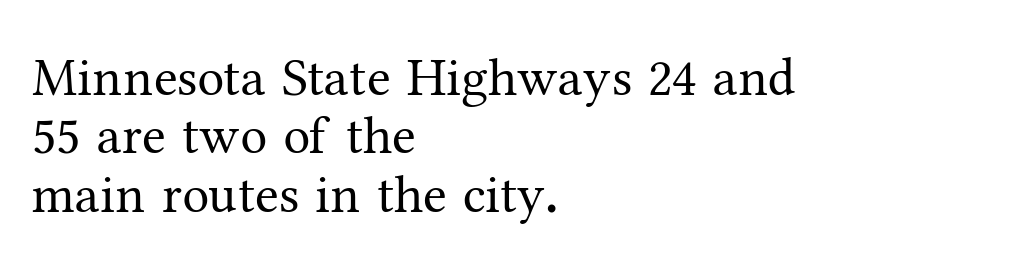
{"serif": "yes", "italic": "no", "bold": "no", "weight": "regular", "width": "normal", "stroke_contrast": "medium", "x_height": "medium", "monospaced": "no", "underline": "no", "align": "left", "line_spacing": "tight", "line_spacing_ratio": 1.08, "letter_spacing": "normal", "letter_spacing_em": 0.0, "glyph_px": 54}
